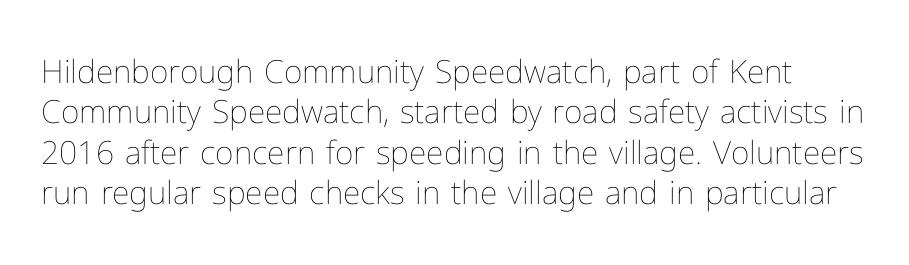
{"italic": "no", "bold": "no", "weight": "thin", "width": "normal", "stroke_contrast": "low", "x_height": "medium", "monospaced": "no", "underline": "no", "line_spacing": "normal", "line_spacing_ratio": 1.26, "letter_spacing": "normal", "letter_spacing_em": 0.0, "glyph_px": 32}
